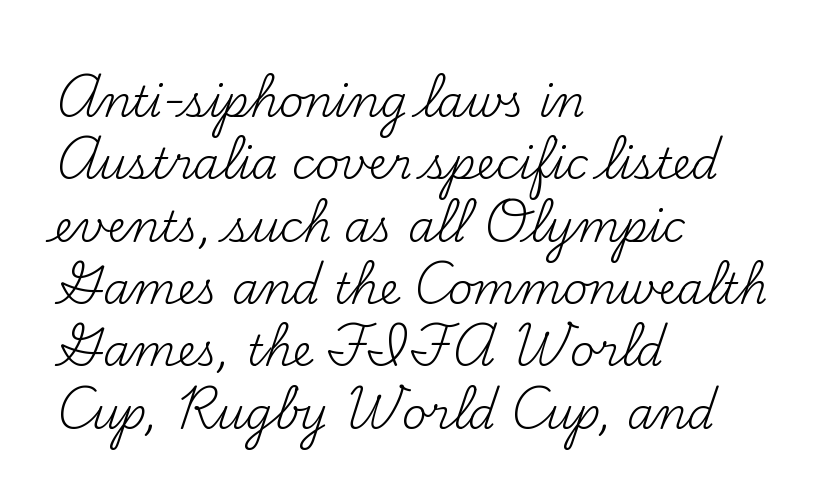
{"serif": "yes", "bold": "no", "weight": "regular", "width": "normal", "stroke_contrast": "medium", "x_height": "small", "monospaced": "no", "underline": "no", "align": "left", "line_spacing": "normal", "line_spacing_ratio": 1.45, "letter_spacing": "normal", "letter_spacing_em": 0.0, "glyph_px": 43}
